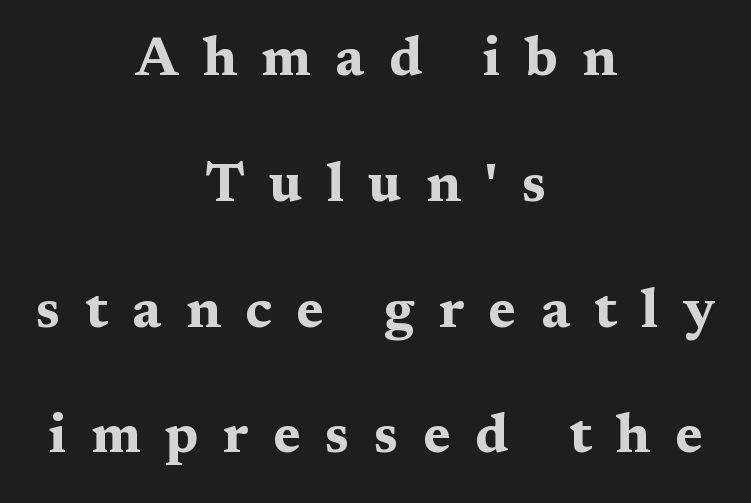
Are there feet on the stems? There are — it's a serif. Letters rest on an invisible, unmarked baseline. The text block is weighted toward neither margin, spreading evenly from the middle. Students, observe: this is what heavily led, spacious text looks like.
